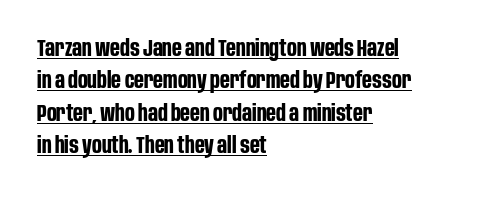
The image shows 23 px bold type, upright; set left-aligned, normal line spacing (1.41x), normal letter spacing, underlined.
